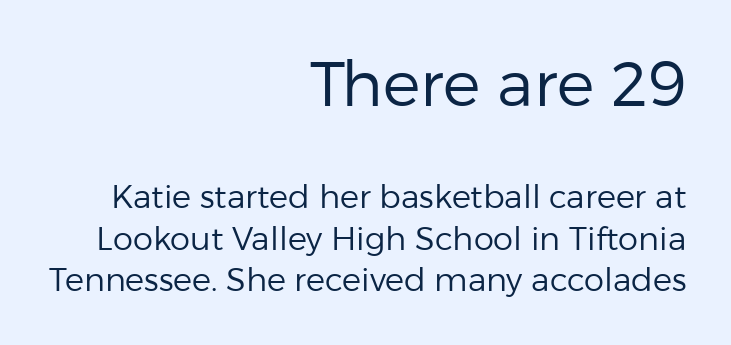
Q: Is the text bold? A: No.
Q: Is the text italic (slanted)? A: No, it is upright.
Q: Is the typeface a serif or a sans-serif typeface? A: Sans-serif.
Q: Is the text underlined? A: No.
Q: How is the paragraph aligned? A: Right-aligned.
Q: Is the spacing between letters normal or unusually wide? A: Normal.
Q: Is the spacing between lines tight, normal or loose? A: Normal.
Q: Which block of text is set in a larger size, the first (top) or the second (bottom)? A: The first (top) one.
Q: Width (condensed, normal, or wide)? A: Normal.
Q: Stroke contrast? A: Low.
Q: x-height? A: Medium.
Q: Monospaced? A: No.
